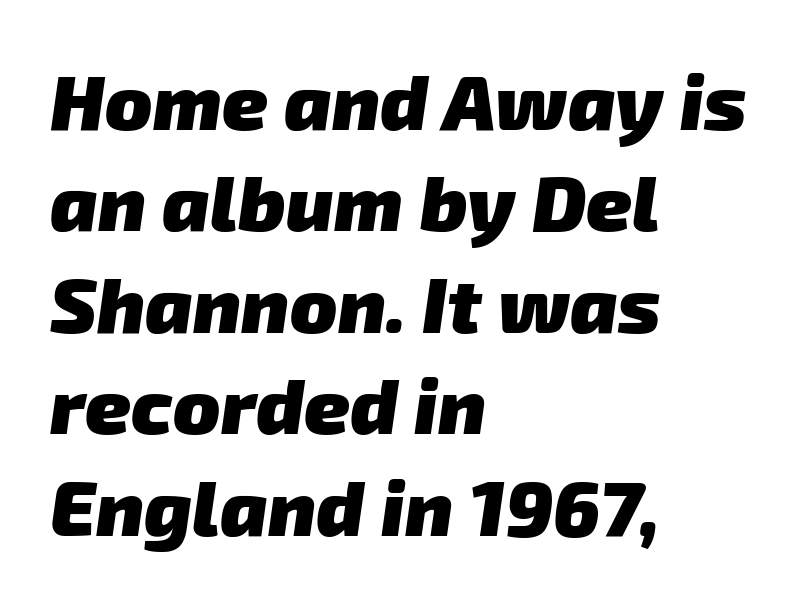
Q: Is the text bold? A: Yes.
Q: Is the typeface a serif or a sans-serif typeface? A: Sans-serif.
Q: Is the text underlined? A: No.
Q: How is the paragraph aligned? A: Left-aligned.
Q: Is the spacing between letters normal or unusually wide? A: Normal.
Q: Is the spacing between lines tight, normal or loose? A: Normal.
Q: Width (condensed, normal, or wide)? A: Normal.
Q: Stroke contrast? A: Low.
Q: x-height? A: Medium.
Q: Monospaced? A: No.
